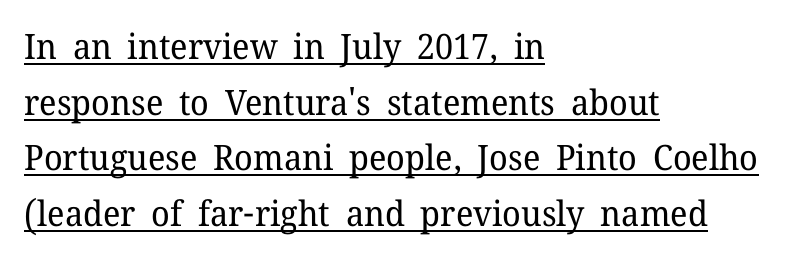
Q: Is the text bold? A: No.
Q: Is the text italic (slanted)? A: No, it is upright.
Q: Is the typeface a serif or a sans-serif typeface? A: Serif.
Q: Is the text underlined? A: Yes.
Q: How is the paragraph aligned? A: Left-aligned.
Q: Is the spacing between letters normal or unusually wide? A: Normal.
Q: Is the spacing between lines tight, normal or loose? A: Normal.
Q: Width (condensed, normal, or wide)? A: Normal.
Q: Stroke contrast? A: Low.
Q: x-height? A: Medium.
Q: Monospaced? A: No.
